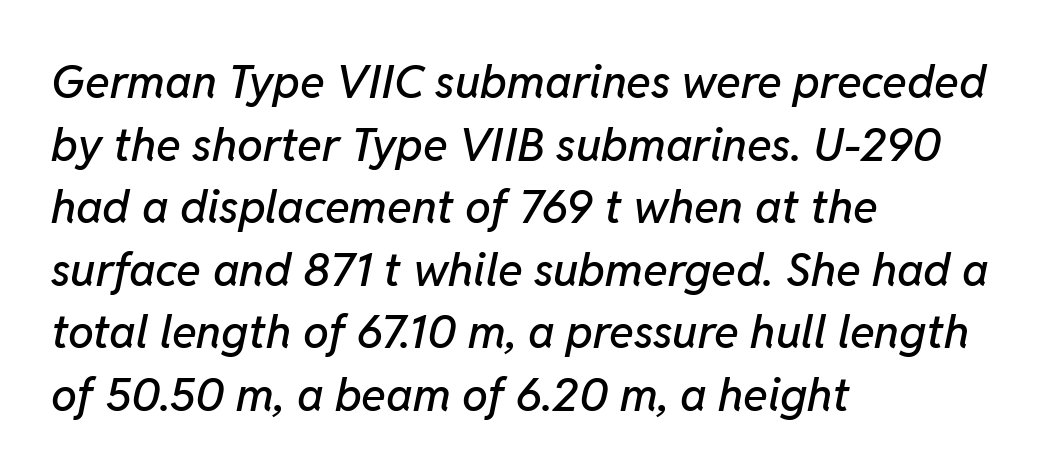
{"italic": "yes", "lean": "right", "slant_degrees": 11, "width": "normal", "stroke_contrast": "low", "x_height": "medium", "monospaced": "no", "underline": "no", "align": "left", "line_spacing": "normal", "line_spacing_ratio": 1.36, "letter_spacing": "normal", "letter_spacing_em": 0.0, "glyph_px": 46}
